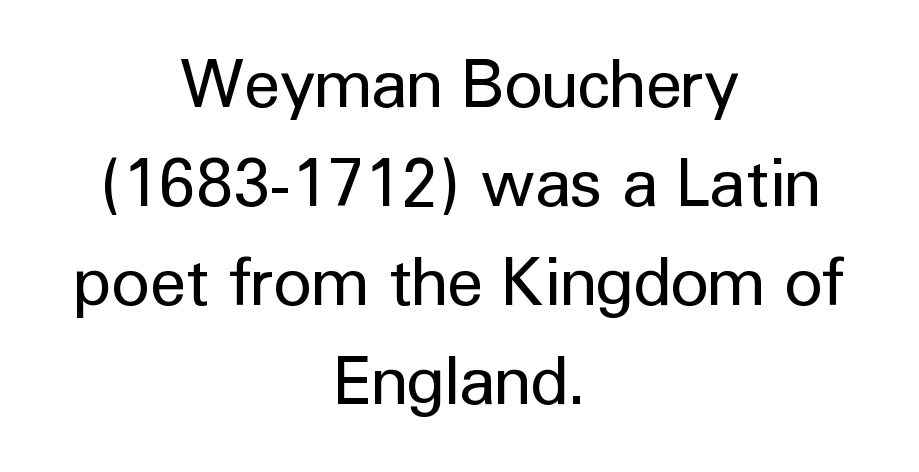
{"serif": "no", "italic": "no", "bold": "no", "weight": "regular", "width": "normal", "stroke_contrast": "low", "x_height": "medium", "monospaced": "no", "underline": "no", "align": "center", "line_spacing": "normal", "line_spacing_ratio": 1.5, "letter_spacing": "normal", "letter_spacing_em": 0.0, "glyph_px": 66}
